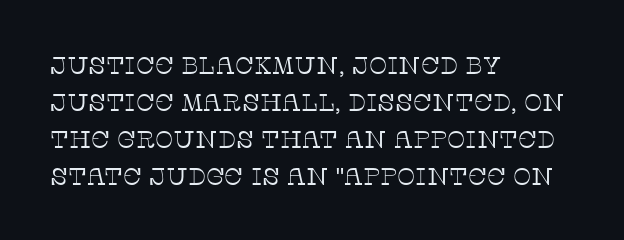
{"italic": "no", "bold": "no", "underline": "no", "align": "left", "line_spacing": "normal", "line_spacing_ratio": 1.54, "letter_spacing": "normal", "letter_spacing_em": 0.0, "glyph_px": 24}
